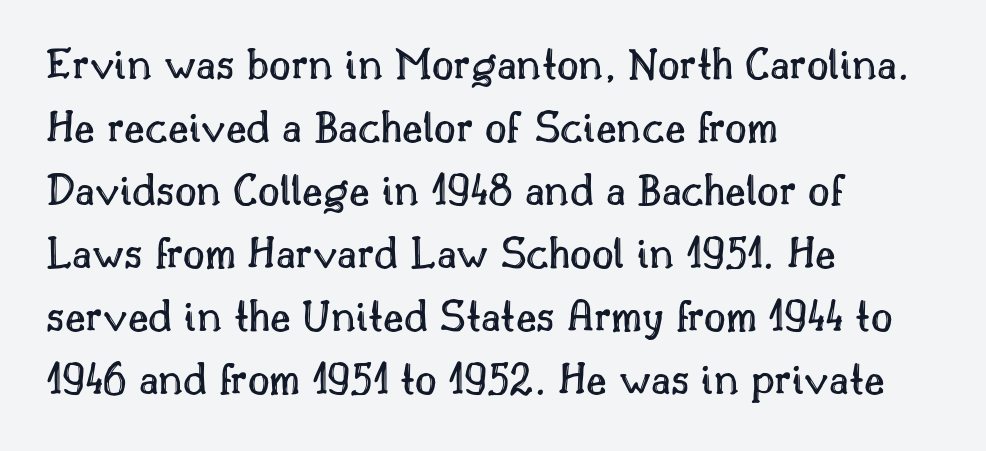
Q: Is the text italic (slanted)? A: No, it is upright.
Q: Is the text underlined? A: No.
Q: How is the paragraph aligned? A: Left-aligned.
Q: Is the spacing between letters normal or unusually wide? A: Normal.
Q: Is the spacing between lines tight, normal or loose? A: Normal.
Q: Width (condensed, normal, or wide)? A: Normal.
Q: x-height? A: Small.
Q: Monospaced? A: No.
